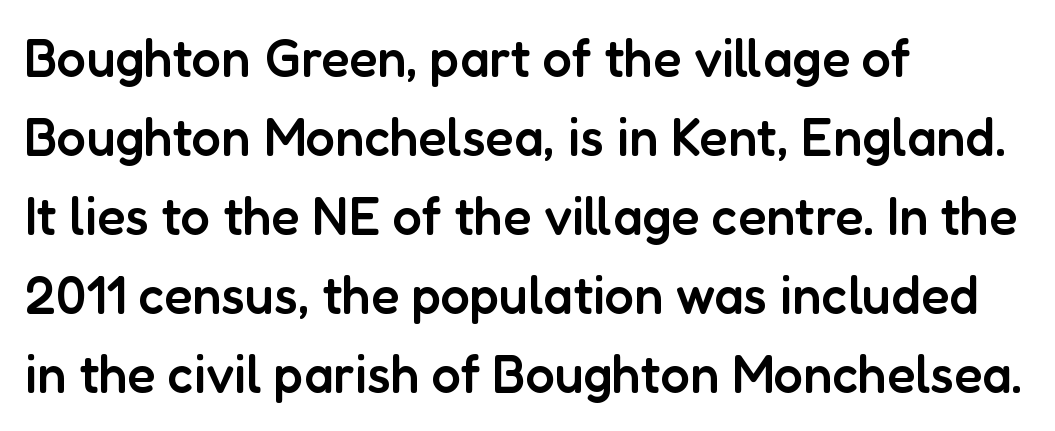
Q: Is the text bold? A: Semi-bold.
Q: Is the text italic (slanted)? A: No, it is upright.
Q: Is the typeface a serif or a sans-serif typeface? A: Sans-serif.
Q: Is the text underlined? A: No.
Q: How is the paragraph aligned? A: Left-aligned.
Q: Is the spacing between letters normal or unusually wide? A: Normal.
Q: Is the spacing between lines tight, normal or loose? A: Normal.
Q: Width (condensed, normal, or wide)? A: Normal.
Q: Stroke contrast? A: Low.
Q: x-height? A: Medium.
Q: Monospaced? A: No.
